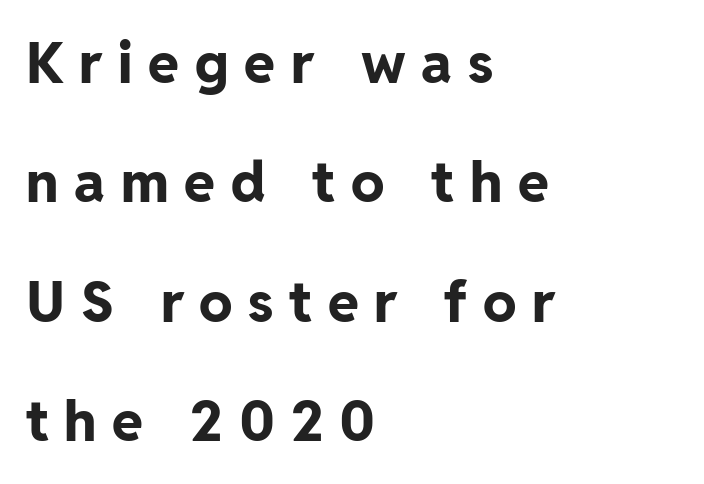
Q: Is the text bold? A: Yes.
Q: Is the text italic (slanted)? A: No, it is upright.
Q: Is the typeface a serif or a sans-serif typeface? A: Sans-serif.
Q: Is the text underlined? A: No.
Q: How is the paragraph aligned? A: Left-aligned.
Q: Is the spacing between letters normal or unusually wide? A: Unusually wide.
Q: Is the spacing between lines tight, normal or loose? A: Loose.
Q: Width (condensed, normal, or wide)? A: Normal.
Q: Stroke contrast? A: Low.
Q: x-height? A: Medium.
Q: Monospaced? A: No.
